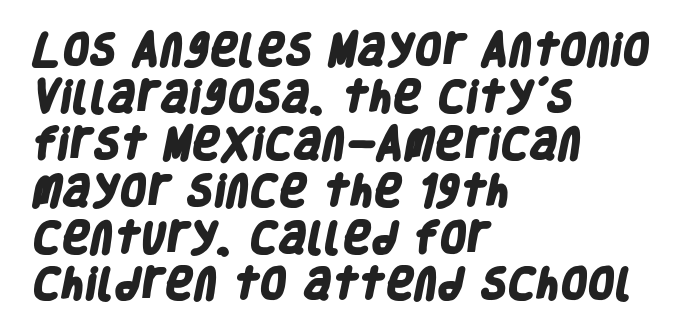
{"serif": "no", "bold": "yes", "weight": "heavy", "width": "condensed", "stroke_contrast": "low", "x_height": "large", "monospaced": "no", "underline": "no", "align": "left", "line_spacing": "normal", "line_spacing_ratio": 1.34, "letter_spacing": "normal", "letter_spacing_em": 0.0, "glyph_px": 35}
